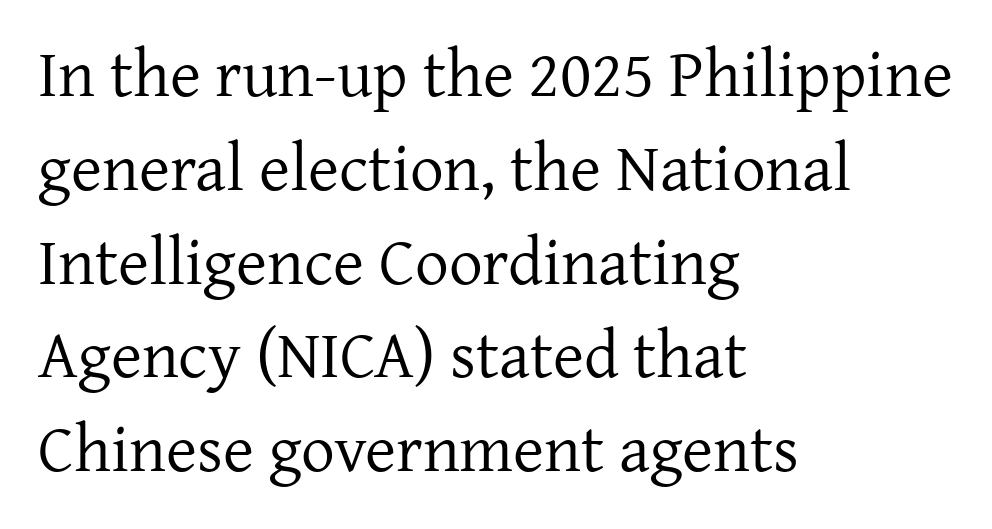
Q: Is the text bold? A: No.
Q: Is the text italic (slanted)? A: No, it is upright.
Q: Is the typeface a serif or a sans-serif typeface? A: Serif.
Q: Is the text underlined? A: No.
Q: How is the paragraph aligned? A: Left-aligned.
Q: Is the spacing between letters normal or unusually wide? A: Normal.
Q: Is the spacing between lines tight, normal or loose? A: Normal.
Q: Width (condensed, normal, or wide)? A: Normal.
Q: Stroke contrast? A: Low.
Q: x-height? A: Medium.
Q: Monospaced? A: No.
